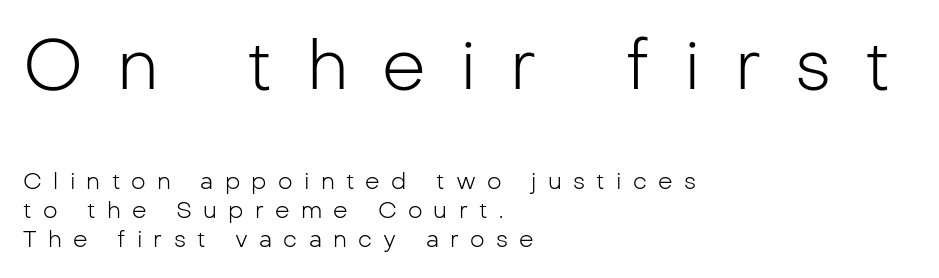
{"serif": "no", "italic": "no", "bold": "no", "weight": "light", "width": "normal", "stroke_contrast": "low", "x_height": "medium", "monospaced": "no", "underline": "no", "align": "left", "line_spacing": "normal", "line_spacing_ratio": 1.28, "letter_spacing": "wide", "letter_spacing_em": 0.49, "larger_block": "first", "size_ratio": 3.0, "glyph_px": 69}
